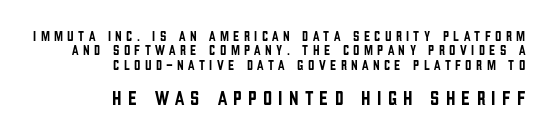
The image shows 20 px text type, upright; set right-aligned, tight line spacing (1.03x), unusually wide letter spacing (+0.31 em), not underlined; the second (bottom) block is 1.43x larger.
